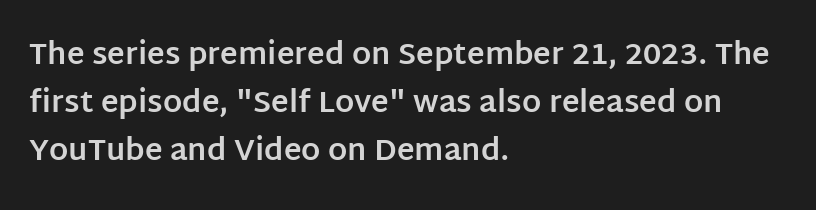
The image shows 30 px bold sans-serif type, upright; set left-aligned, normal line spacing (1.6x), normal letter spacing, not underlined; low stroke contrast and a large x-height.
